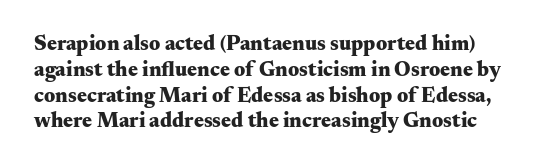
Q: Is the text bold? A: Yes.
Q: Is the text italic (slanted)? A: No, it is upright.
Q: Is the text underlined? A: No.
Q: Is the spacing between letters normal or unusually wide? A: Normal.
